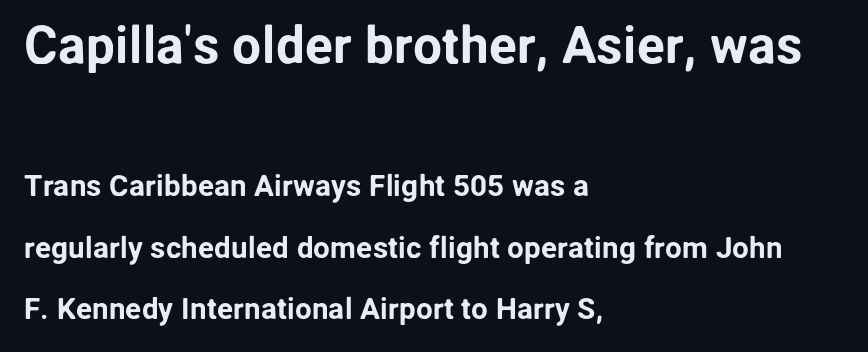
Anything drawn beneath the words? Only blank space. This rendering leaves character spacing at its baseline value. Here the designer chose a conventional face with non-uniform glyph widths. Vertical spacing — loose.
